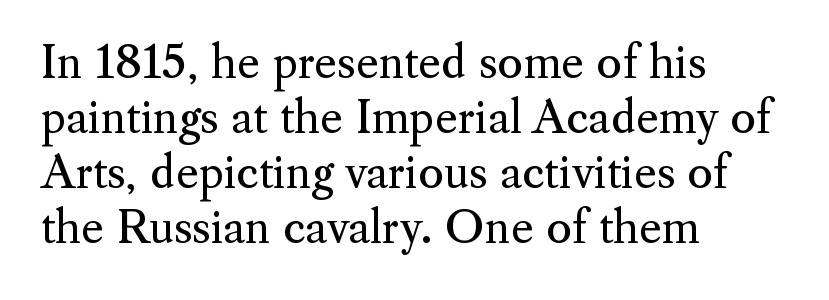
Nobody drew a line under any word here. This rendering employs a face with finishing strokes, i.e., a serif. The gaps between neighbouring characters are ordinary and unremarkable. One-word summary of the alignment: left. Proportional: the letters do not fall into vertical columns.
